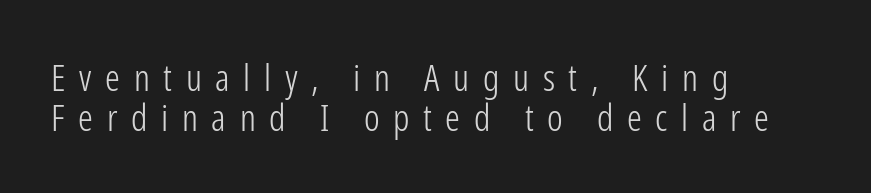
The letterforms sit at book weight or below. The type sits square on the baseline with zero lean. Rows of type sit shoulder to shoulder in the vertical direction. Font category for this specimen: sans-serif. The letters are spread apart with noticeably loose tracking. Type without underlining.
